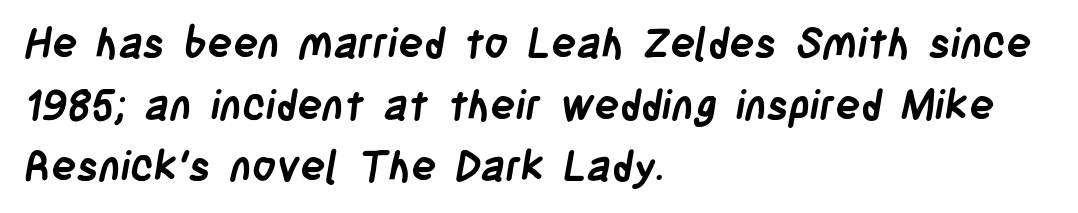
The type is set solid horizontally, with unmodified tracking. Here the designer chose a conventional face with non-uniform glyph widths. Underlining? Definitely not there. The paragraph shown leans on its left margin. Grotesque or geometric, the face here clearly has no serifs.
